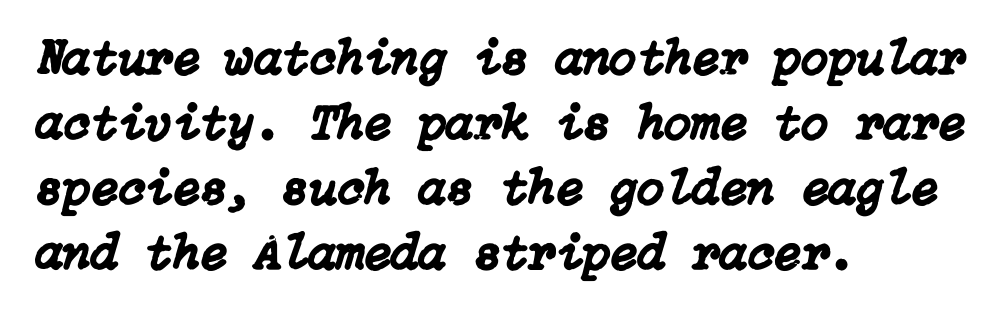
Rendered with sloped, italic letterforms. Leftover space on each line is placed entirely after the last word. Nothing unusual about the tracking: characters are spaced as the font intends. No word sits above an underline. This sample keeps an unexceptional amount of space between lines.
